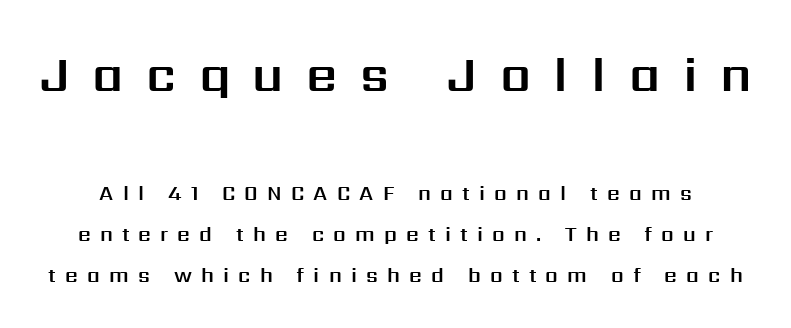
{"serif": "no", "italic": "no", "width": "normal", "stroke_contrast": "medium", "x_height": "medium", "monospaced": "no", "underline": "no", "line_spacing": "loose", "line_spacing_ratio": 2.05, "letter_spacing": "wide", "letter_spacing_em": 0.46, "larger_block": "first", "size_ratio": 2.45, "glyph_px": 49}
